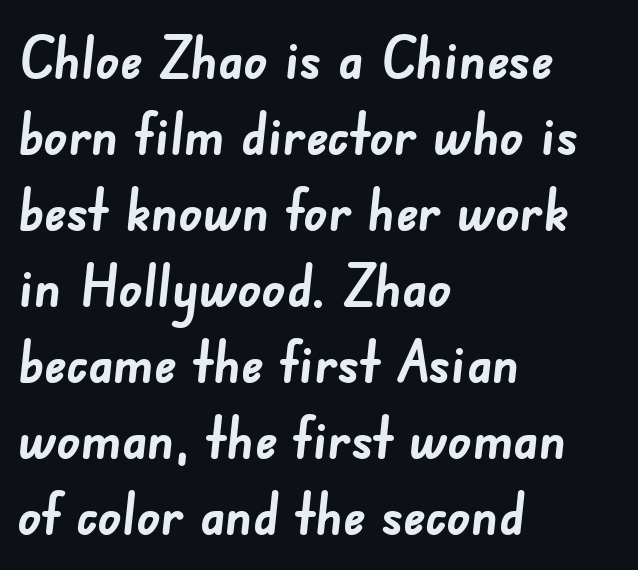
The horizontal fit of the characters is conventional and even. Reading down the block, your eye returns to a fixed left position each line. Varying glyph widths throughout — classic text-font behaviour. Baseline-to-baseline distance is the conventional proportion of letter height.
